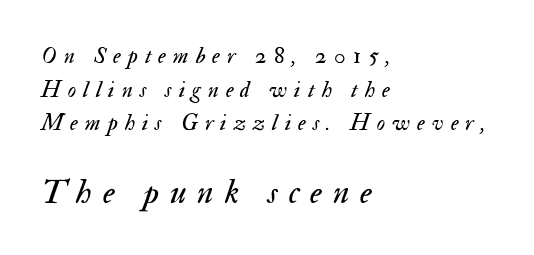
{"italic": "yes", "lean": "right", "slant_degrees": 17, "bold": "no", "weight": "regular", "width": "normal", "stroke_contrast": "medium", "x_height": "small", "monospaced": "no", "underline": "no", "align": "left", "line_spacing": "normal", "line_spacing_ratio": 1.46, "letter_spacing": "wide", "letter_spacing_em": 0.31, "larger_block": "second", "size_ratio": 1.52, "glyph_px": 35}
